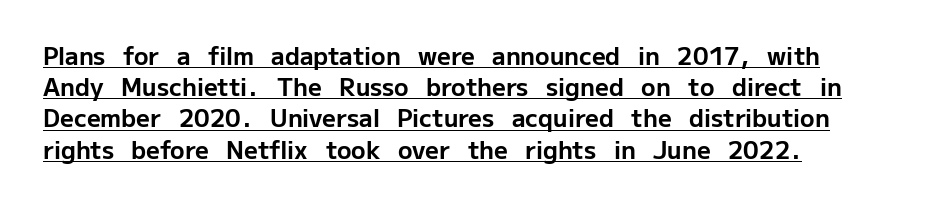
The image shows 24 px bold type, upright; set left-aligned, normal line spacing (1.3x), normal letter spacing, underlined.
